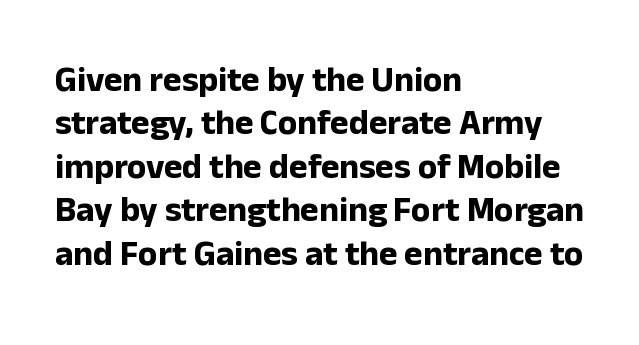
This rendering features lettering with no underline. No italicization has been applied; the sample stays upright. Default kerning and tracking; the words read as compact shapes. The characters display no serif detailing; their extremities are plain. Spacing verdict: proportional, widths tailored to each character. Heavy, bold letterforms.
